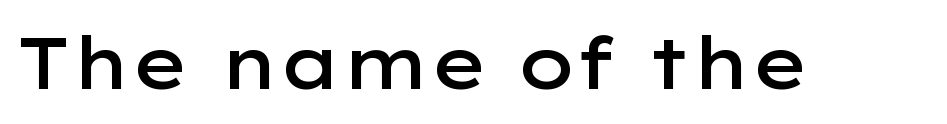
{"serif": "no", "italic": "no", "bold": "semi", "weight": "semibold", "width": "wide", "stroke_contrast": "low", "x_height": "medium", "monospaced": "no", "underline": "no", "letter_spacing": "normal", "letter_spacing_em": 0.0, "glyph_px": 73}
